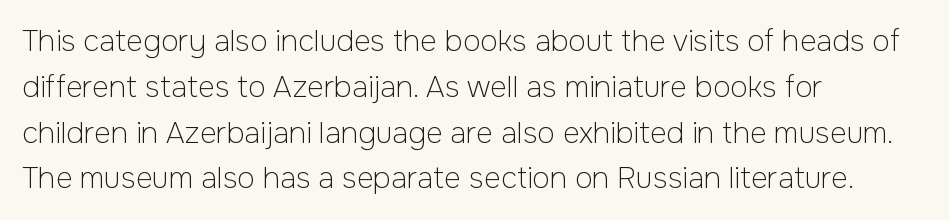
{"serif": "no", "italic": "no", "bold": "no", "weight": "light", "width": "normal", "stroke_contrast": "low", "x_height": "medium", "monospaced": "no", "underline": "no", "align": "left", "line_spacing": "normal", "line_spacing_ratio": 1.58, "letter_spacing": "normal", "letter_spacing_em": 0.0, "glyph_px": 29}
